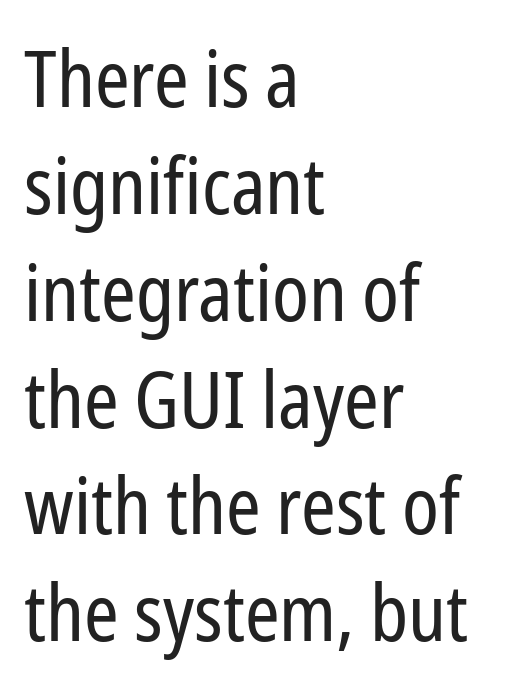
The image shows 78 px regular-weight, condensed sans-serif type, upright; set left-aligned, normal line spacing (1.37x), normal letter spacing, not underlined; low stroke contrast and a medium x-height.
